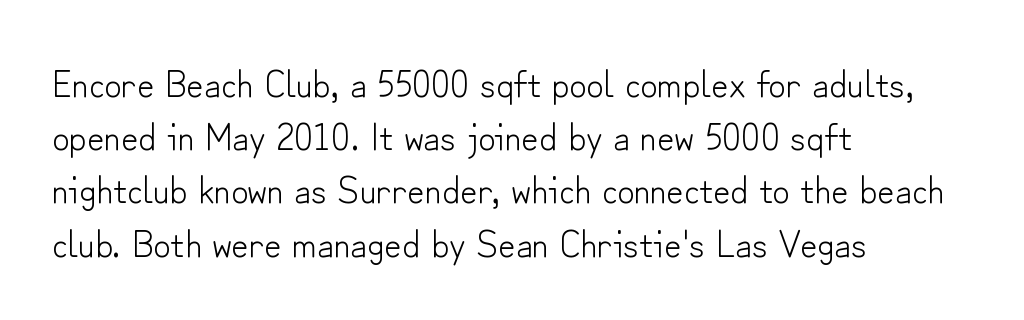
Q: Is the text bold? A: No.
Q: Is the text italic (slanted)? A: No, it is upright.
Q: Is the typeface a serif or a sans-serif typeface? A: Sans-serif.
Q: Is the text underlined? A: No.
Q: How is the paragraph aligned? A: Left-aligned.
Q: Is the spacing between letters normal or unusually wide? A: Normal.
Q: Is the spacing between lines tight, normal or loose? A: Normal.
Q: Width (condensed, normal, or wide)? A: Normal.
Q: Stroke contrast? A: Low.
Q: x-height? A: Small.
Q: Monospaced? A: No.
